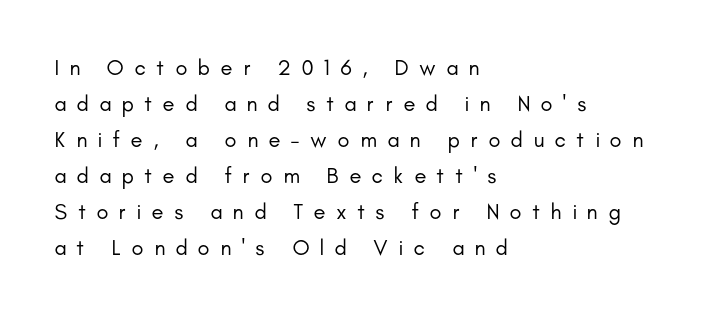
{"italic": "no", "bold": "no", "underline": "no", "align": "left", "line_spacing": "normal", "line_spacing_ratio": 1.64, "letter_spacing": "wide", "letter_spacing_em": 0.48, "glyph_px": 22}
